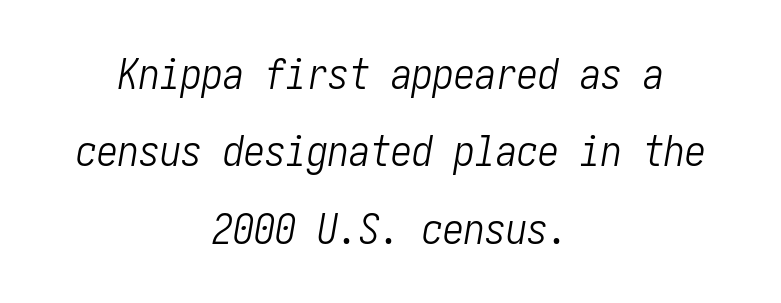
The passage shown is not underscored anywhere. Observe the ordinary spacing: letters are neighbours, not strangers. The font is comparable to plain body text, perhaps lighter. Reading down the block, each line starts at a different indent, mirrored at its end. A typesetter would mark this as italic.
